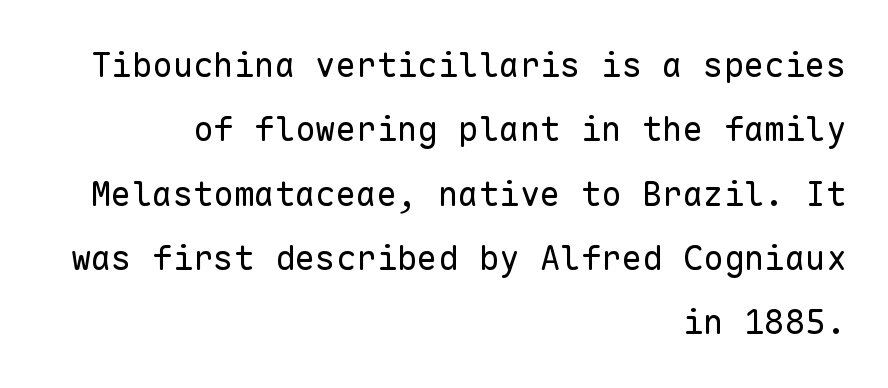
{"serif": "no", "italic": "no", "bold": "no", "weight": "regular", "width": "normal", "stroke_contrast": "low", "x_height": "medium", "monospaced": "yes", "underline": "no", "align": "right", "line_spacing_ratio": 1.89, "letter_spacing": "normal", "letter_spacing_em": 0.0, "glyph_px": 34}
